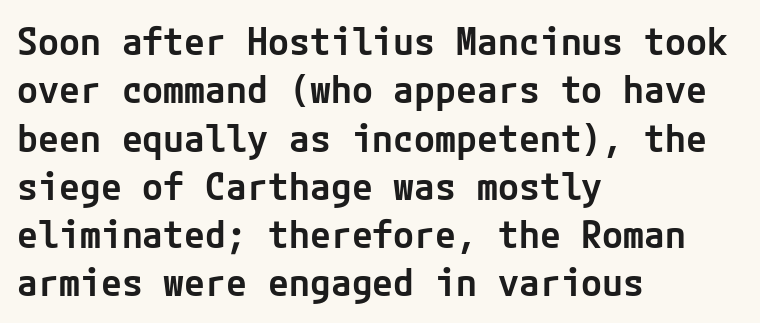
Q: Is the text bold? A: Semi-bold.
Q: Is the text italic (slanted)? A: No, it is upright.
Q: Is the typeface a serif or a sans-serif typeface? A: Sans-serif.
Q: Is the text underlined? A: No.
Q: How is the paragraph aligned? A: Left-aligned.
Q: Is the spacing between letters normal or unusually wide? A: Normal.
Q: Is the spacing between lines tight, normal or loose? A: Normal.
Q: Width (condensed, normal, or wide)? A: Normal.
Q: Stroke contrast? A: Low.
Q: x-height? A: Medium.
